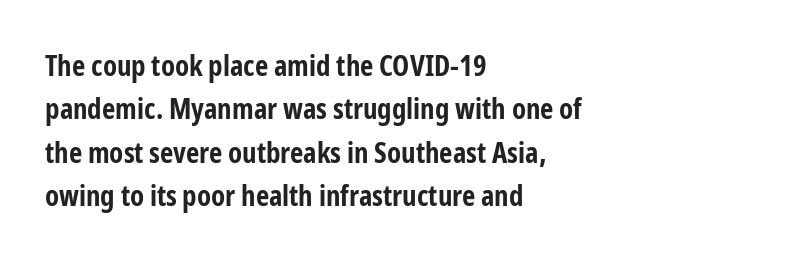
The image shows 29 px bold, condensed sans-serif type, upright; set left-aligned, normal line spacing (1.5x), normal letter spacing, not underlined; low stroke contrast and a medium x-height.
